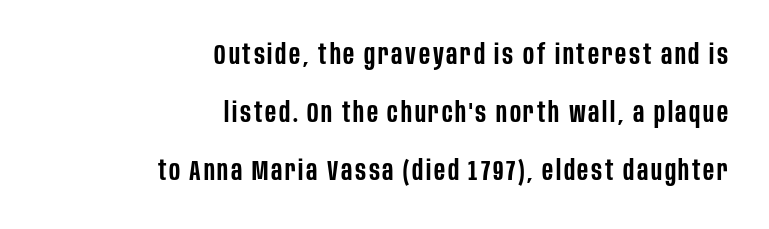
The image shows 28 px semibold, condensed sans-serif type, upright; set right-aligned, loose line spacing (2.08x), not underlined; low stroke contrast and a large x-height.
